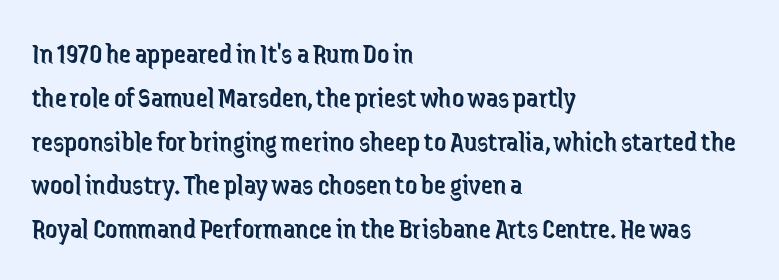
Q: Is the text bold? A: No.
Q: Is the text italic (slanted)? A: No, it is upright.
Q: Is the typeface a serif or a sans-serif typeface? A: Sans-serif.
Q: Is the text underlined? A: No.
Q: How is the paragraph aligned? A: Left-aligned.
Q: Is the spacing between letters normal or unusually wide? A: Normal.
Q: Is the spacing between lines tight, normal or loose? A: Normal.
Q: Width (condensed, normal, or wide)? A: Condensed.
Q: Stroke contrast? A: Low.
Q: x-height? A: Medium.
Q: Monospaced? A: No.
